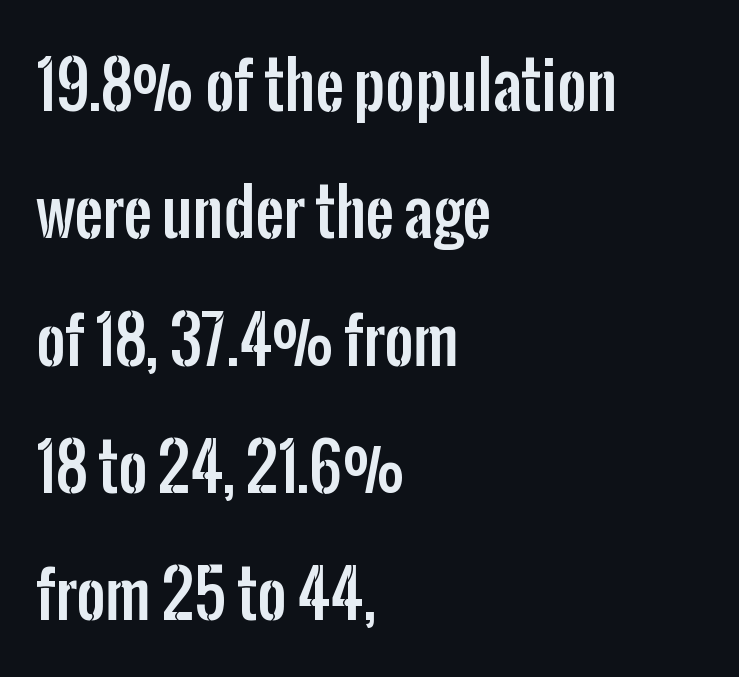
The image shows 63 px condensed sans-serif type, upright; set left-aligned, loose line spacing (2.02x), normal letter spacing, not underlined; low stroke contrast and a medium x-height.
